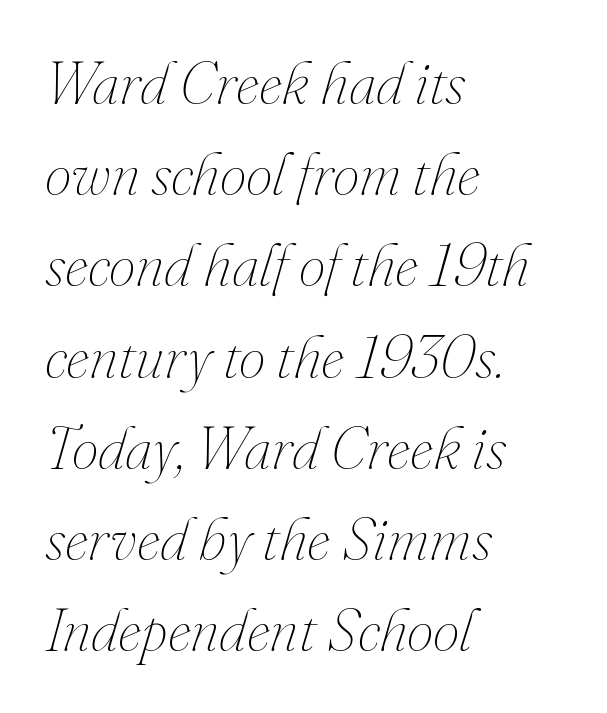
Q: Is the text bold? A: No.
Q: Is the text italic (slanted)? A: Yes, it leans right by about 16 degrees.
Q: Is the text underlined? A: No.
Q: How is the paragraph aligned? A: Left-aligned.
Q: Is the spacing between letters normal or unusually wide? A: Normal.
Q: Is the spacing between lines tight, normal or loose? A: Normal.
Q: Width (condensed, normal, or wide)? A: Normal.
Q: Stroke contrast? A: Medium.
Q: x-height? A: Small.
Q: Monospaced? A: No.
